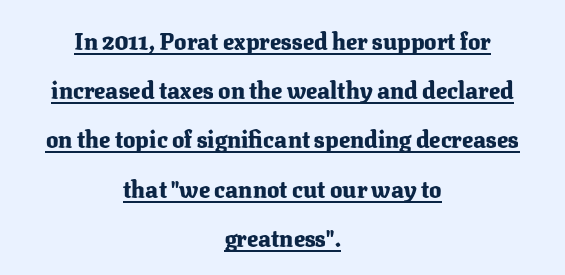
The image shows 23 px bold type, upright; set centered, loose line spacing (2.14x), normal letter spacing, underlined.
